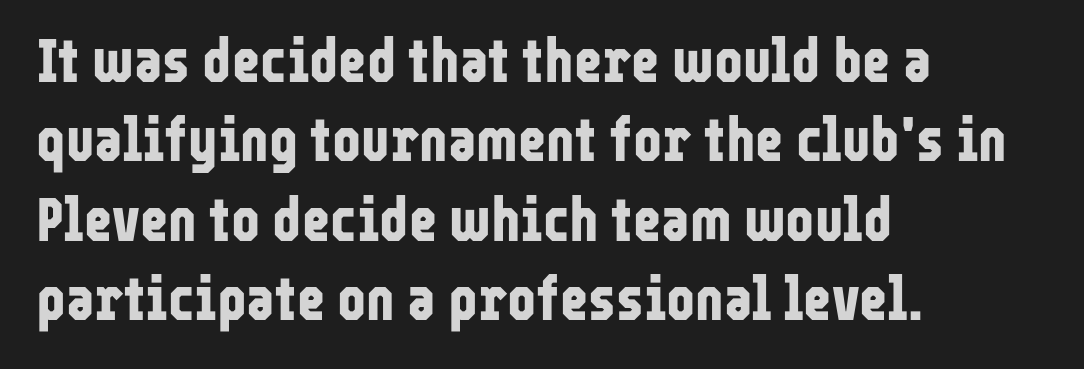
Caption: multi-line text, flush left, ragged right. Think of a printed novel: that variable character pitch is what you see here. This is sans-serif lettering, the kind often seen on screens and signage. If you measured baseline to baseline, you'd find a middling distance. No italicization has been applied; the sample stays upright. The area under the type is left untouched.
